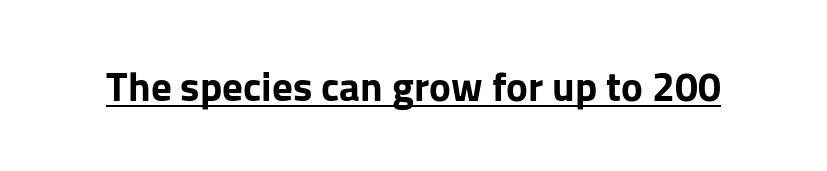
The image shows 41 px bold sans-serif type, upright; set normal letter spacing, underlined; low stroke contrast and a medium x-height.
